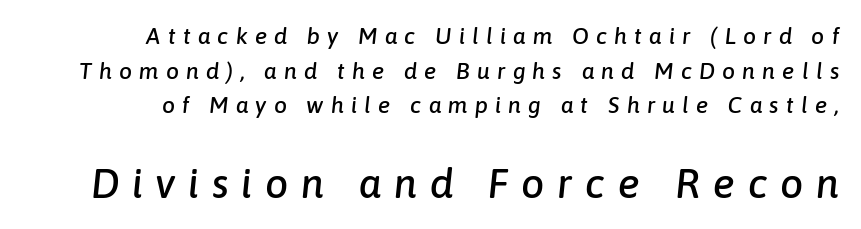
The image shows 41 px text type, italic (leaning right); set right-aligned, normal line spacing (1.51x), unusually wide letter spacing (+0.31 em), not underlined; the second (bottom) block is 1.78x larger; low stroke contrast and a medium x-height.
